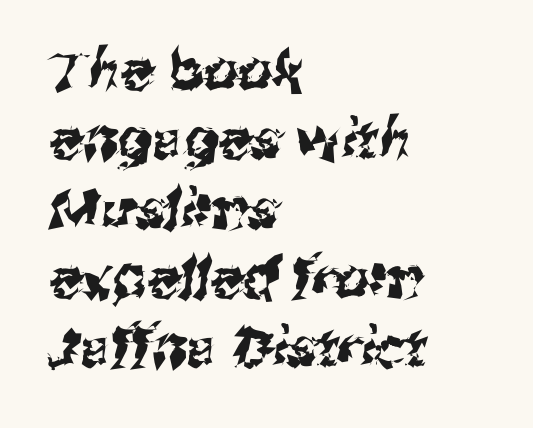
This sample has the flowing, uneven cadence of proportional lettering. Look at the tracking — it's just the regular setting, nothing added. A typesetter would label this face a sans. The zone under the glyphs is completely vacant. These lines stack with their left ends in a neat column.
